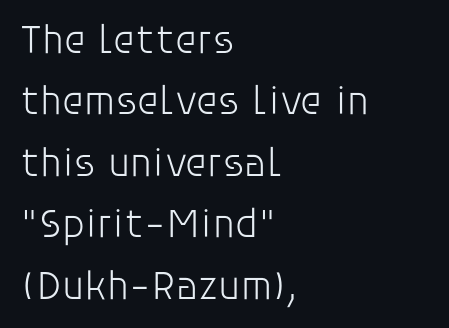
Q: Is the text bold? A: No.
Q: Is the text italic (slanted)? A: No, it is upright.
Q: Is the typeface a serif or a sans-serif typeface? A: Sans-serif.
Q: Is the text underlined? A: No.
Q: How is the paragraph aligned? A: Left-aligned.
Q: Is the spacing between letters normal or unusually wide? A: Normal.
Q: Is the spacing between lines tight, normal or loose? A: Normal.
Q: Width (condensed, normal, or wide)? A: Normal.
Q: Stroke contrast? A: Low.
Q: x-height? A: Large.
Q: Monospaced? A: No.
